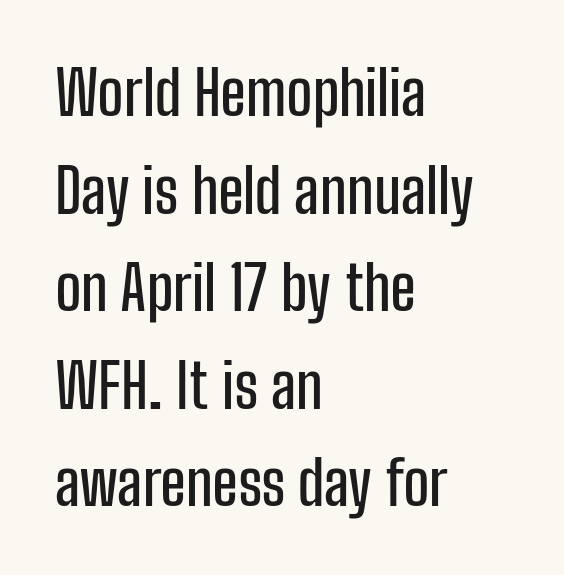
Think of a printed novel: that variable character pitch is what you see here. The type sits square on the baseline with zero lean. Note: no serifs on the glyphs. Leading: standard.
